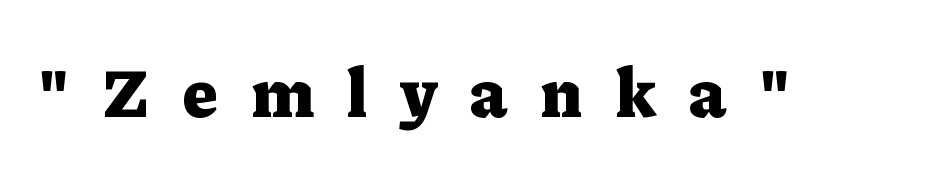
This sample uses an upright cut, with every glyph sitting square on the baseline. Any mark beneath the type? The region is blank. Does the weight exceed regular? Yes, all the way to bold. Examine the stroke ends and you'll spot serifs.
